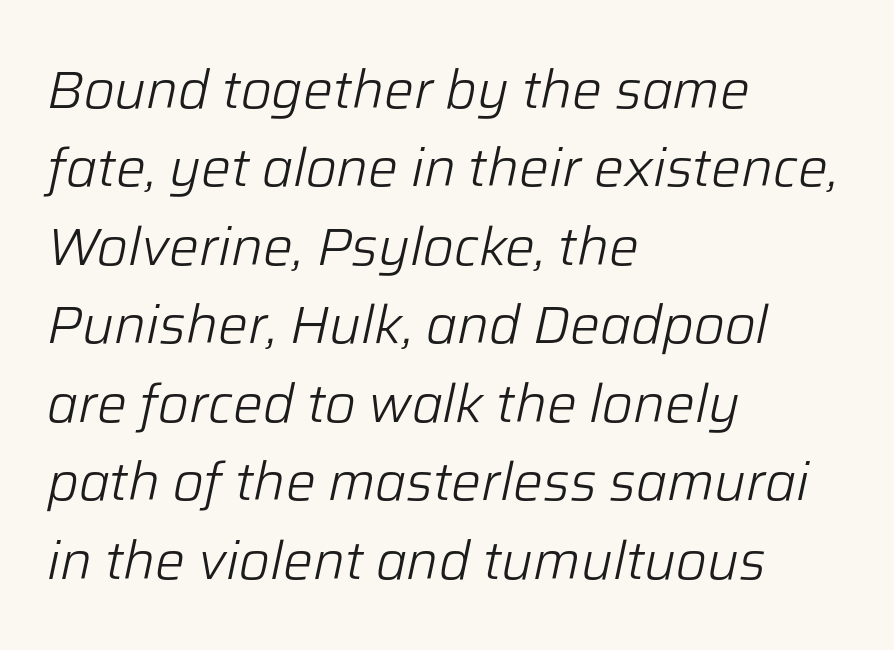
{"italic": "yes", "lean": "right", "slant_degrees": 12, "bold": "no", "weight": "light", "width": "normal", "stroke_contrast": "low", "x_height": "medium", "monospaced": "no", "underline": "no", "align": "left", "line_spacing": "normal", "line_spacing_ratio": 1.48, "letter_spacing": "normal", "letter_spacing_em": 0.0, "glyph_px": 53}
